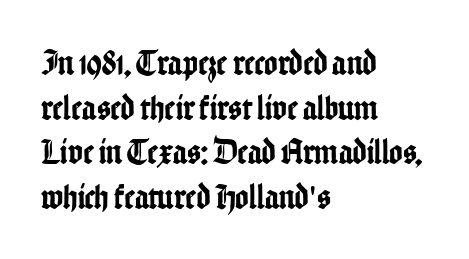
Q: Is the text italic (slanted)? A: No, it is upright.
Q: Is the typeface a serif or a sans-serif typeface? A: Sans-serif.
Q: Is the text underlined? A: No.
Q: How is the paragraph aligned? A: Left-aligned.
Q: Is the spacing between letters normal or unusually wide? A: Normal.
Q: Width (condensed, normal, or wide)? A: Condensed.
Q: Stroke contrast? A: Low.
Q: x-height? A: Medium.
Q: Monospaced? A: No.
